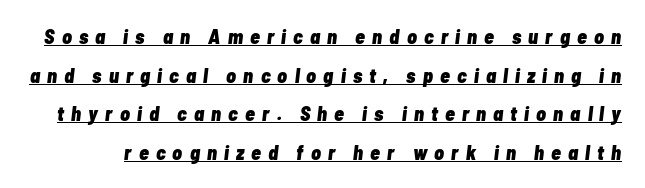
Q: Is the text bold? A: Yes.
Q: Is the text italic (slanted)? A: Yes, it leans right by about 7 degrees.
Q: Is the text underlined? A: Yes.
Q: Is the spacing between letters normal or unusually wide? A: Unusually wide.
Q: Is the spacing between lines tight, normal or loose? A: Loose.
